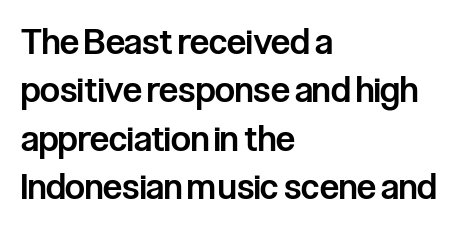
{"serif": "no", "italic": "no", "bold": "semi", "weight": "semibold", "width": "condensed", "stroke_contrast": "low", "x_height": "medium", "monospaced": "no", "underline": "no", "align": "left", "line_spacing": "normal", "line_spacing_ratio": 1.38, "letter_spacing": "normal", "letter_spacing_em": 0.0, "glyph_px": 35}
